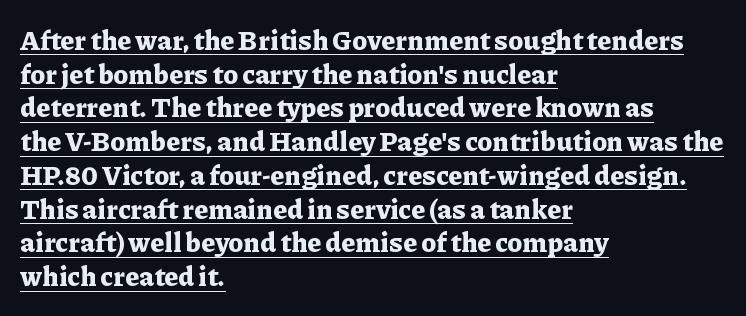
The image shows 27 px bold type, upright; set left-aligned, normal line spacing (1.25x), normal letter spacing, underlined.
